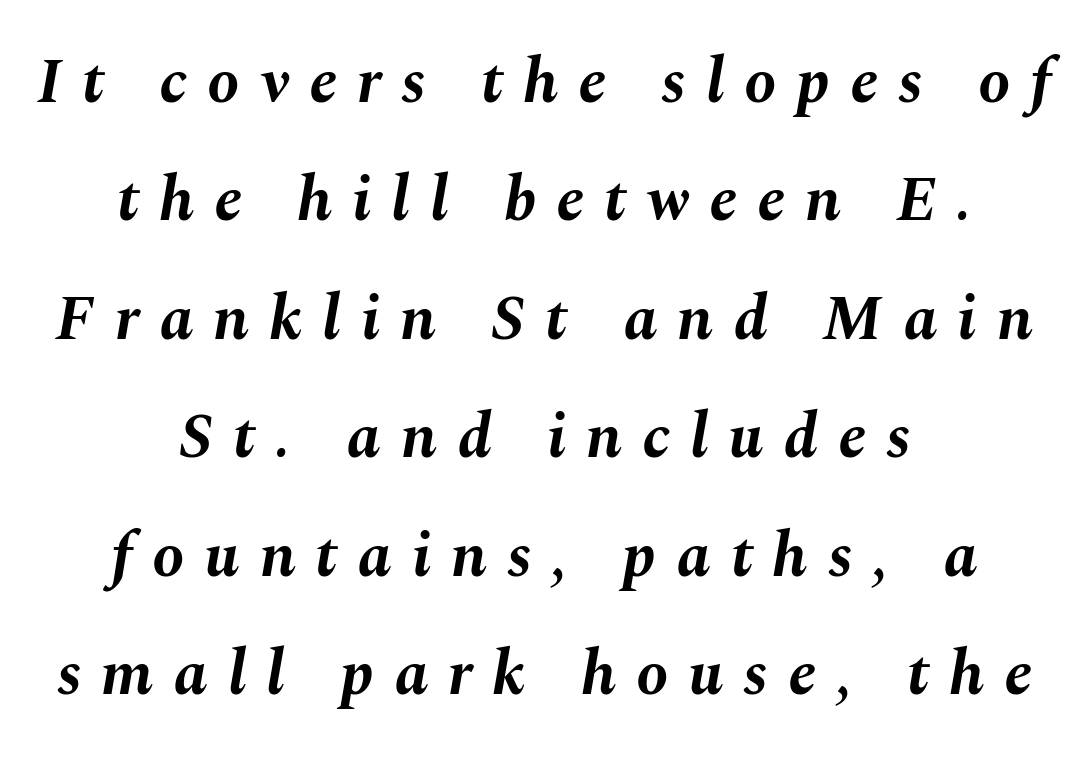
Students, this is bold: see how much ink each stroke carries. Here the designer chose a conventional face with non-uniform glyph widths. This sample is center-justified, so both line endings float freely. No word sits above an underline. This is oblique type, the kind used for emphasis or titles. Short note: letters widely spaced.
